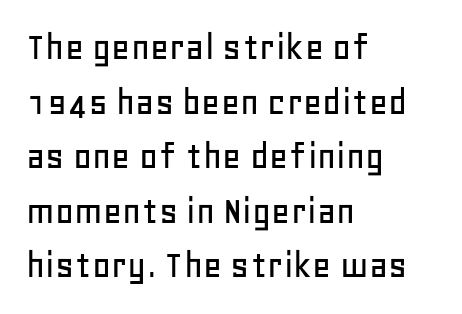
The image shows 41 px sans-serif type, upright; set left-aligned, normal line spacing (1.33x), normal letter spacing, not underlined; low stroke contrast and a large x-height.
